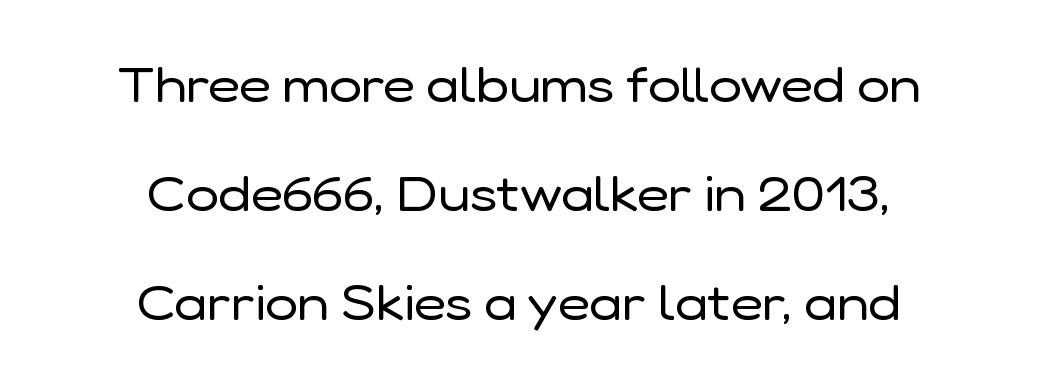
Q: Is the text bold? A: No.
Q: Is the text italic (slanted)? A: No, it is upright.
Q: Is the typeface a serif or a sans-serif typeface? A: Sans-serif.
Q: Is the text underlined? A: No.
Q: How is the paragraph aligned? A: Centered.
Q: Is the spacing between letters normal or unusually wide? A: Normal.
Q: Is the spacing between lines tight, normal or loose? A: Loose.
Q: Width (condensed, normal, or wide)? A: Normal.
Q: Stroke contrast? A: Low.
Q: x-height? A: Medium.
Q: Monospaced? A: No.
